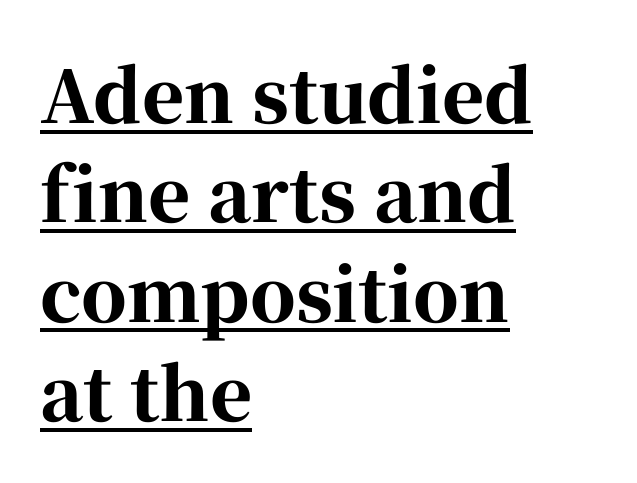
Short note: letters normally spaced. Every character sits straight up, as roman type does. Weight: bold. Horizontally, the lines are justified to the leading edge only.
